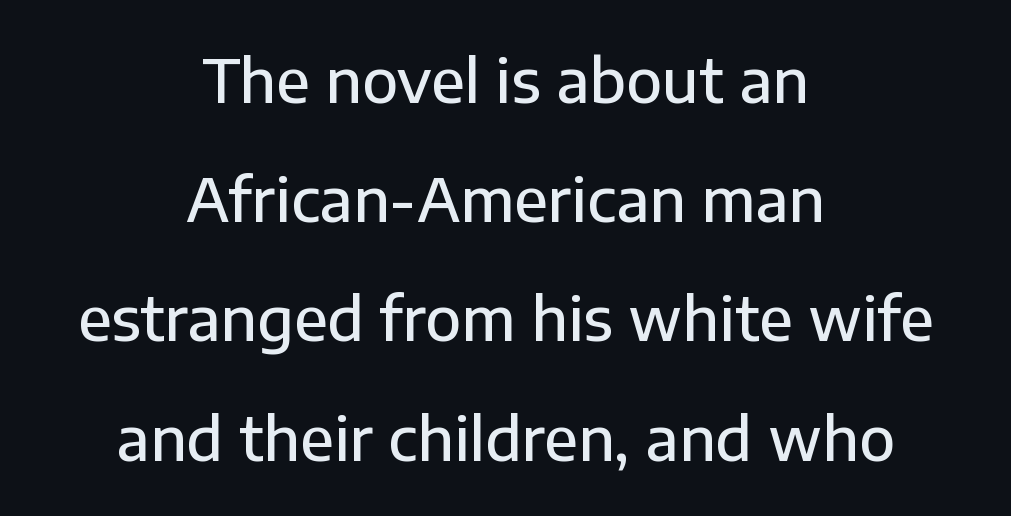
{"serif": "no", "italic": "no", "bold": "semi", "weight": "semibold", "width": "normal", "stroke_contrast": "low", "x_height": "medium", "monospaced": "no", "underline": "no", "align": "center", "line_spacing": "loose", "line_spacing_ratio": 2.02, "letter_spacing": "normal", "letter_spacing_em": 0.0, "glyph_px": 59}
